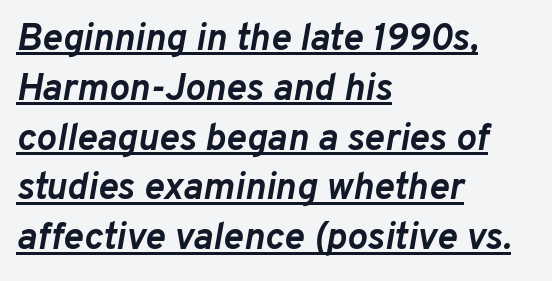
{"italic": "yes", "lean": "right", "slant_degrees": 10, "bold": "yes", "weight": "semibold", "width": "normal", "stroke_contrast": "low", "x_height": "medium", "monospaced": "no", "underline": "yes", "align": "left", "line_spacing": "normal", "line_spacing_ratio": 1.31, "letter_spacing": "normal", "letter_spacing_em": 0.0, "glyph_px": 38}
